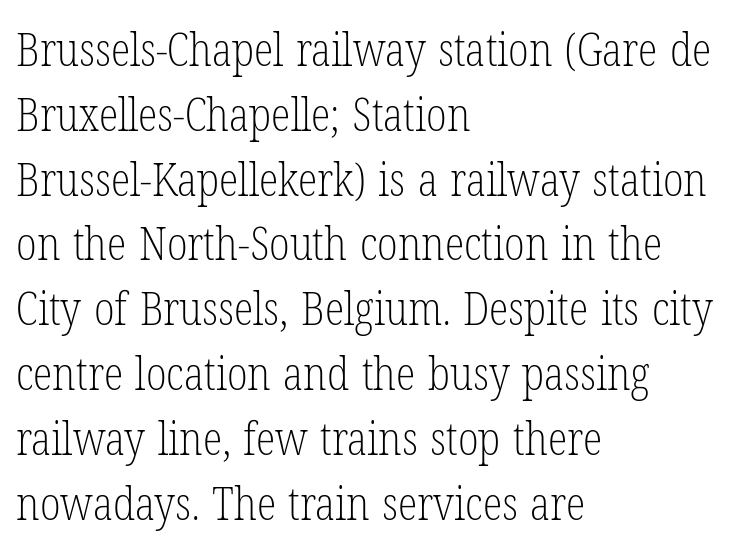
The zone under the glyphs is completely vacant. Small tapered or slab feet sit at the stroke ends, so this counts as serif. The typeface has the unassuming heft of standard copy or less. Quick note: not italic, upright. The horizontal fit of the characters is conventional and even. The ragged edge is on the right, which tells us the setting is flush left.
